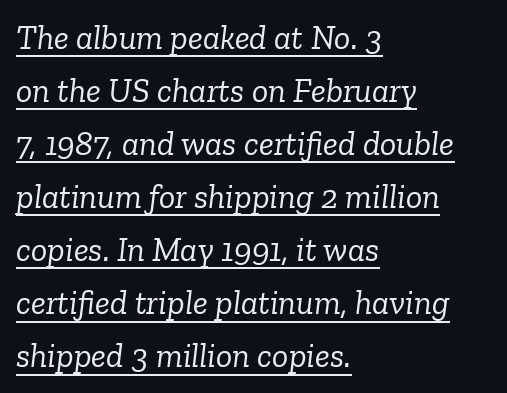
{"serif": "yes", "italic": "yes", "lean": "right", "slant_degrees": 6, "bold": "no", "weight": "light", "width": "normal", "stroke_contrast": "low", "x_height": "medium", "monospaced": "no", "underline": "yes", "align": "left", "line_spacing": "normal", "line_spacing_ratio": 1.56, "letter_spacing": "normal", "letter_spacing_em": 0.0, "glyph_px": 34}
